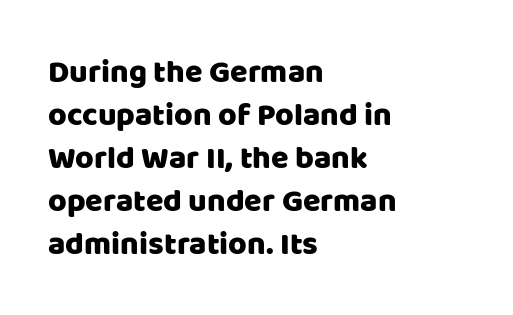
{"serif": "no", "italic": "no", "width": "normal", "stroke_contrast": "low", "x_height": "large", "monospaced": "no", "underline": "no", "align": "left", "line_spacing": "normal", "line_spacing_ratio": 1.34, "letter_spacing": "normal", "letter_spacing_em": 0.0, "glyph_px": 32}
